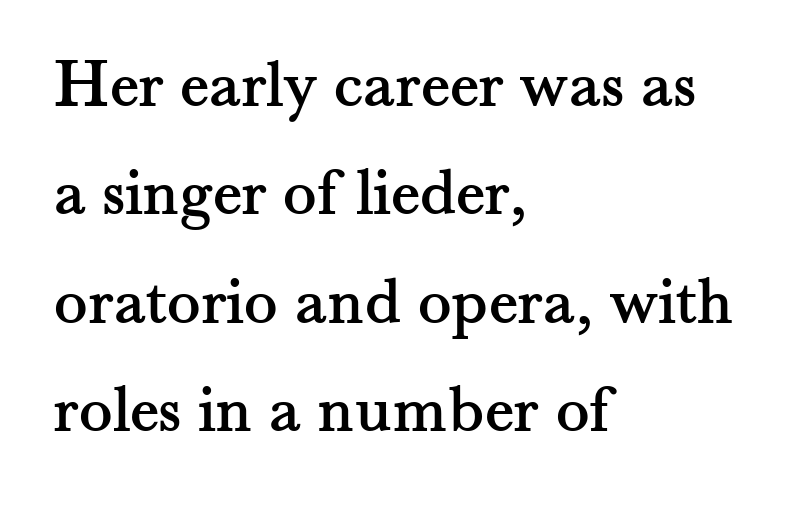
The image shows 70 px serif type, upright; set left-aligned, normal line spacing (1.55x), normal letter spacing, not underlined; medium stroke contrast and a small x-height.
